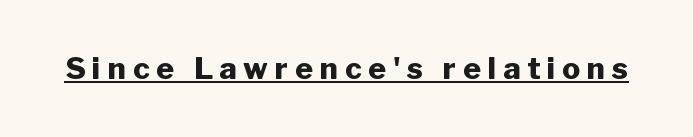
The image shows 30 px heavy sans-serif type, upright; set unusually wide letter spacing (+0.23 em), underlined; low stroke contrast and a medium x-height.
